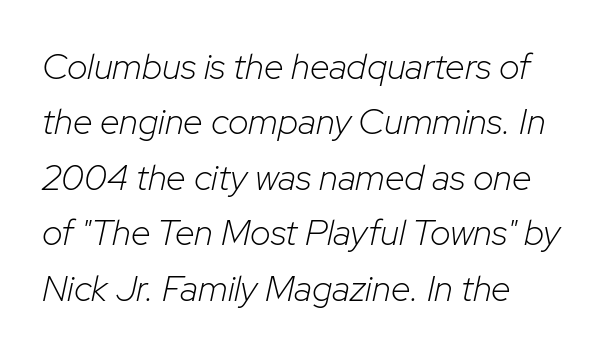
{"italic": "yes", "lean": "right", "slant_degrees": 12, "bold": "no", "weight": "light", "width": "normal", "stroke_contrast": "low", "x_height": "medium", "monospaced": "no", "underline": "no", "align": "left", "line_spacing": "normal", "line_spacing_ratio": 1.54, "letter_spacing": "normal", "letter_spacing_em": 0.0, "glyph_px": 36}
